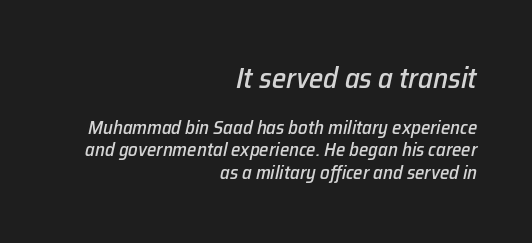
Q: Is the text italic (slanted)? A: Yes, it leans right by about 12 degrees.
Q: Is the text underlined? A: No.
Q: How is the paragraph aligned? A: Right-aligned.
Q: Is the spacing between letters normal or unusually wide? A: Normal.
Q: Which block of text is set in a larger size, the first (top) or the second (bottom)? A: The first (top) one.
Q: Width (condensed, normal, or wide)? A: Normal.
Q: Stroke contrast? A: Low.
Q: x-height? A: Medium.
Q: Monospaced? A: No.
